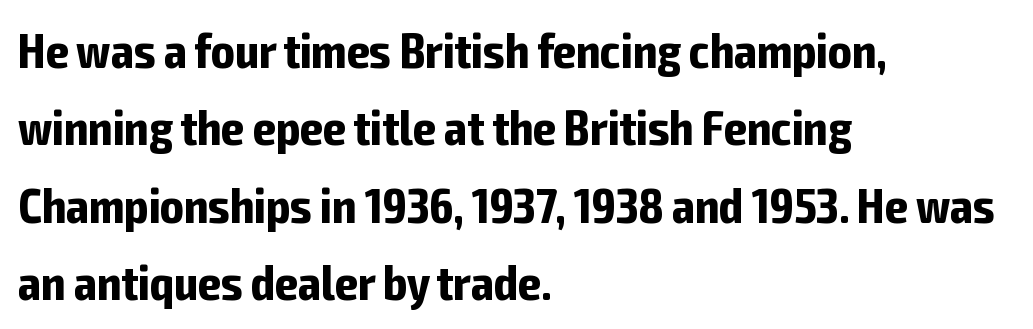
{"serif": "no", "italic": "no", "bold": "yes", "weight": "bold", "width": "condensed", "stroke_contrast": "low", "x_height": "medium", "monospaced": "no", "underline": "no", "align": "left", "line_spacing": "normal", "line_spacing_ratio": 1.58, "letter_spacing": "normal", "letter_spacing_em": 0.0, "glyph_px": 49}
